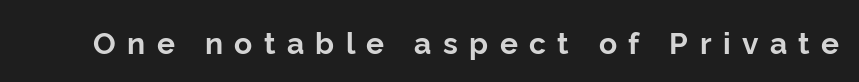
A typesetter would call this proportional, since set widths differ per character. Heavy, bold letterforms. Underlining? Definitely not there. Do the letters lean? They stand straight.
